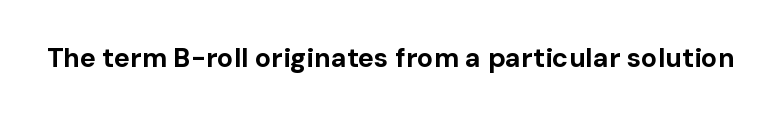
Q: Is the text bold? A: Yes.
Q: Is the text italic (slanted)? A: No, it is upright.
Q: Is the text underlined? A: No.
Q: Is the spacing between letters normal or unusually wide? A: Normal.
